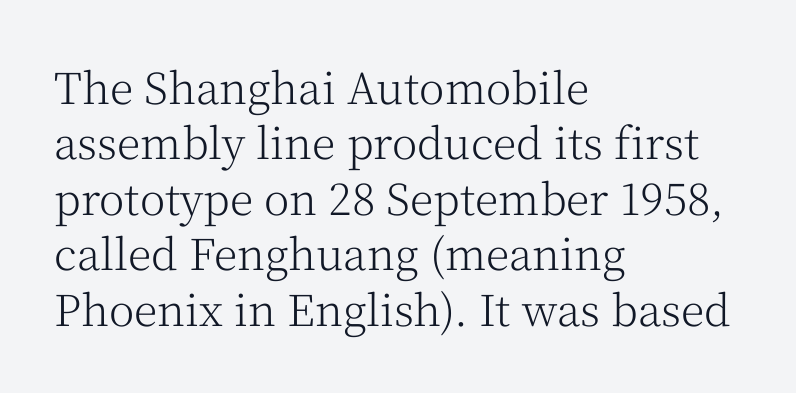
The image shows 43 px light serif type, upright; set left-aligned, normal line spacing (1.29x), normal letter spacing, not underlined; medium stroke contrast and a medium x-height.
